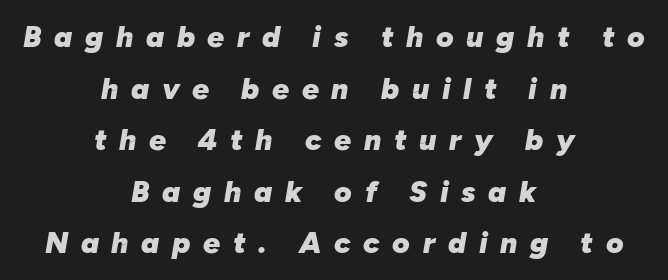
The image shows 30 px heavy type, italic (leaning right); set centered, line spacing 1.72x, unusually wide letter spacing (+0.42 em), not underlined; low stroke contrast and a medium x-height.
